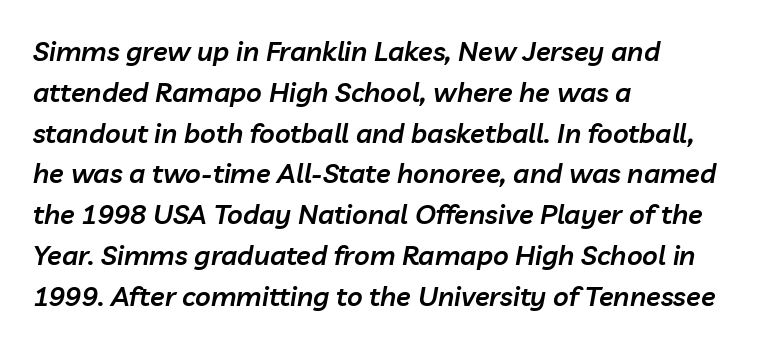
{"italic": "yes", "lean": "right", "slant_degrees": 10, "bold": "semi", "underline": "no", "align": "left", "line_spacing": "normal", "line_spacing_ratio": 1.51, "letter_spacing": "normal", "letter_spacing_em": 0.0, "glyph_px": 27}
